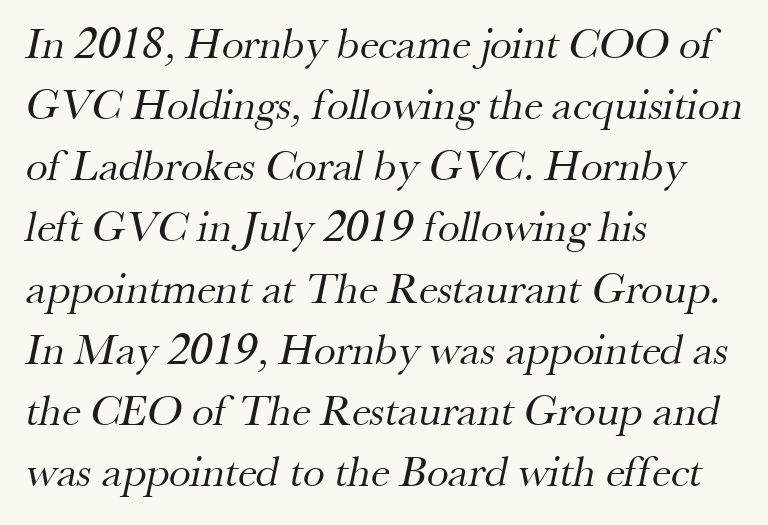
{"serif": "yes", "bold": "no", "weight": "regular", "width": "normal", "stroke_contrast": "medium", "x_height": "small", "monospaced": "no", "underline": "no", "align": "left", "line_spacing": "normal", "line_spacing_ratio": 1.39, "letter_spacing": "normal", "letter_spacing_em": 0.0, "glyph_px": 44}
